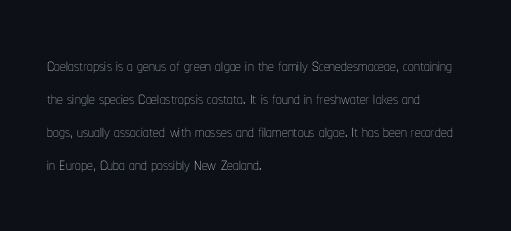
The image shows 23 px text type, upright; set left-aligned, normal line spacing (1.43x), normal letter spacing, not underlined.
